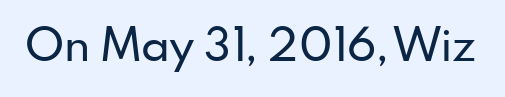
The text was rendered using a sans face with plain stroke endings. Posture: vertical. The letters advance in unequal steps, a hallmark of proportional type. Any mark beneath the type? The region is blank. The face used here is rendered with its standard letterfit.
